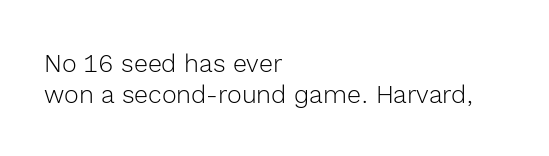
The image shows 25 px text type, upright; set left-aligned, line spacing 1.24x, normal letter spacing, not underlined.
